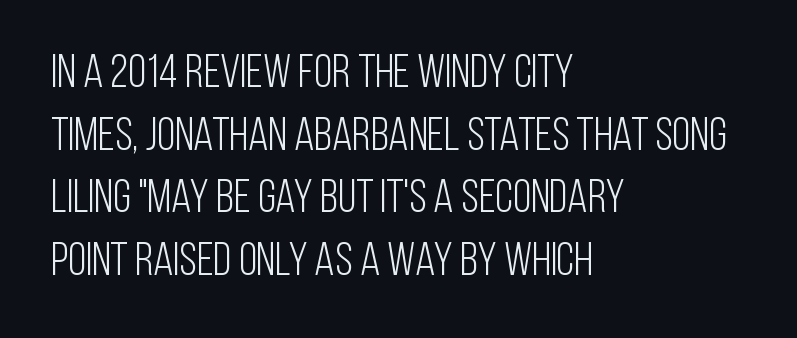
To sum up the face: it is a sans, with no serifs. The lines sit at an ordinary, default distance from one another. The type sits square on the baseline with zero lean. The baseline area is clear.
